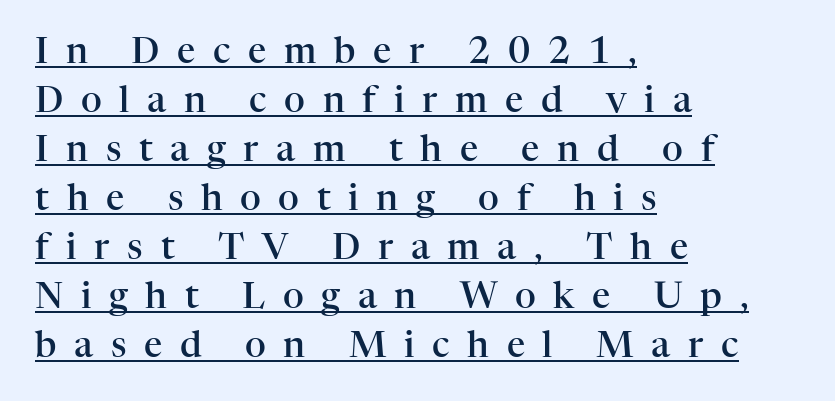
The image shows 36 px semibold serif type, upright; set left-aligned, normal line spacing (1.36x), unusually wide letter spacing (+0.49 em), underlined; high stroke contrast and a medium x-height.
